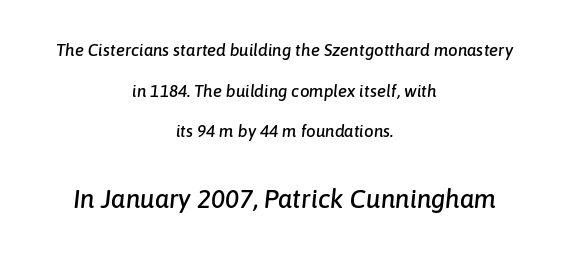
{"italic": "yes", "lean": "right", "slant_degrees": 6, "underline": "no", "align": "center", "line_spacing": "loose", "line_spacing_ratio": 2.39, "letter_spacing": "normal", "letter_spacing_em": 0.0, "larger_block": "second", "size_ratio": 1.53, "glyph_px": 26}
